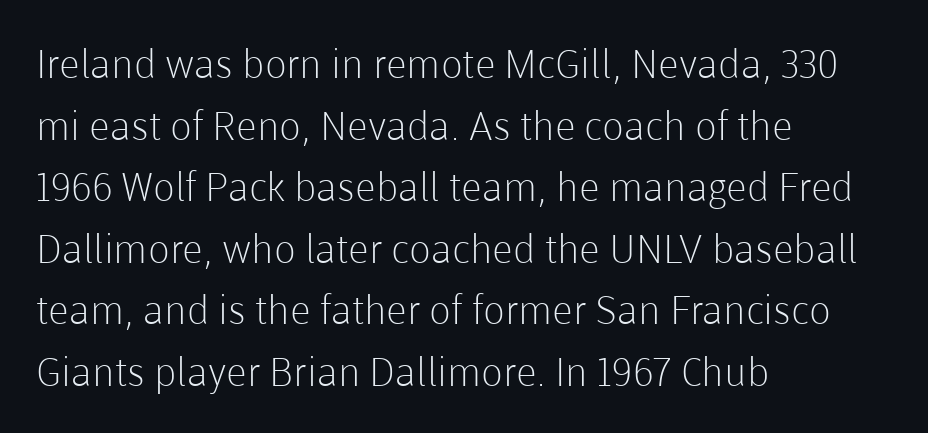
Regarding serifs, this sample does without them. The ragged edge is on the right, which tells us the setting is flush left. The letters advance in unequal steps, a hallmark of proportional type. This rendering leaves character spacing at its baseline value. One glance says typical: line gaps are just what's usual. The strokes are not fattened; the text isn't bold.
